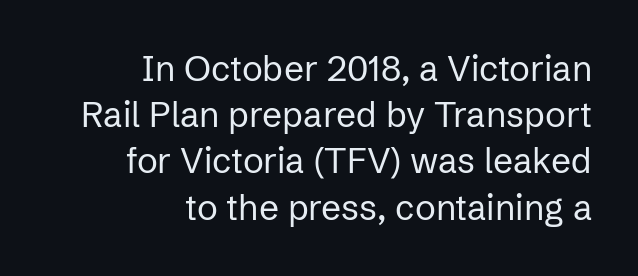
Q: Is the text bold? A: No.
Q: Is the text italic (slanted)? A: No, it is upright.
Q: Is the typeface a serif or a sans-serif typeface? A: Sans-serif.
Q: Is the text underlined? A: No.
Q: How is the paragraph aligned? A: Right-aligned.
Q: Is the spacing between letters normal or unusually wide? A: Normal.
Q: Is the spacing between lines tight, normal or loose? A: Normal.
Q: Width (condensed, normal, or wide)? A: Normal.
Q: Stroke contrast? A: Low.
Q: x-height? A: Medium.
Q: Monospaced? A: No.
